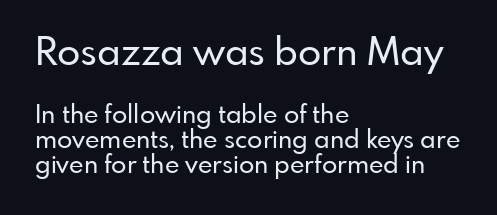
Q: Is the text italic (slanted)? A: No, it is upright.
Q: Is the typeface a serif or a sans-serif typeface? A: Sans-serif.
Q: Is the text underlined? A: No.
Q: How is the paragraph aligned? A: Left-aligned.
Q: Is the spacing between letters normal or unusually wide? A: Normal.
Q: Is the spacing between lines tight, normal or loose? A: Tight.
Q: Which block of text is set in a larger size, the first (top) or the second (bottom)? A: The first (top) one.
Q: Width (condensed, normal, or wide)? A: Normal.
Q: Stroke contrast? A: Low.
Q: x-height? A: Small.
Q: Monospaced? A: No.
